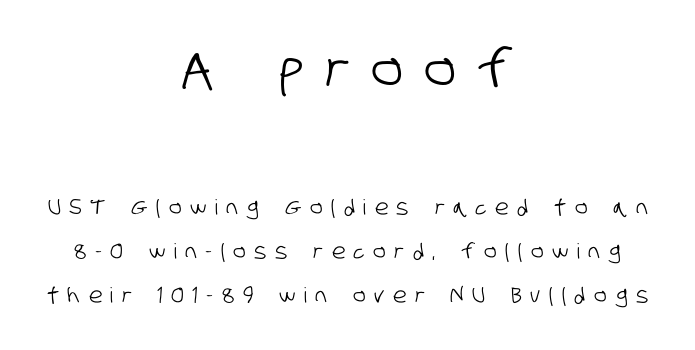
The image shows 53 px condensed sans-serif type; set centered, loose line spacing (2.1x), unusually wide letter spacing (+0.41 em), not underlined; the first (top) block is 2.52x larger; low stroke contrast and a large x-height.
